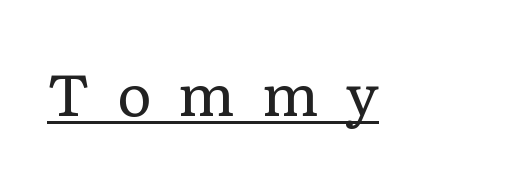
The typeface chosen for these lines features serifs. Weight: regular or lighter. The axis of the letterforms is exactly vertical. Someone cranked the tracking dial way up on this one. Character widths vary here, with narrow letters taking less room than wide ones.
